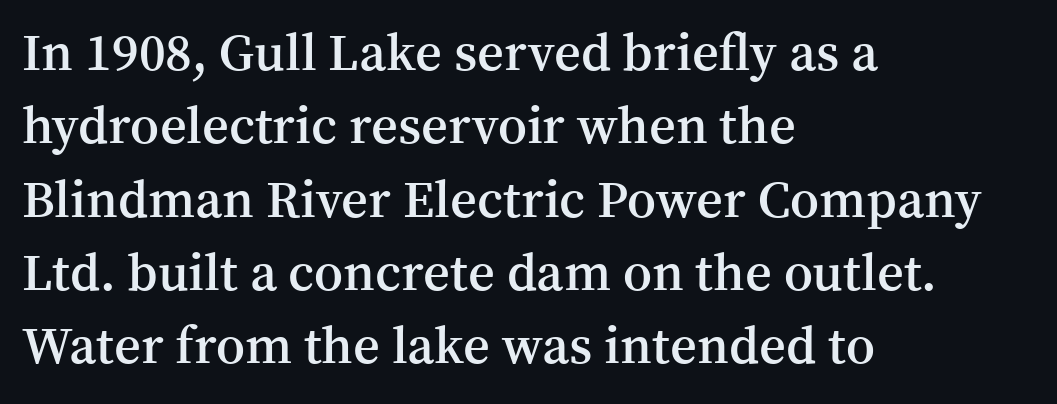
{"serif": "yes", "italic": "no", "bold": "semi", "weight": "semibold", "width": "normal", "stroke_contrast": "medium", "x_height": "medium", "monospaced": "no", "underline": "no", "align": "left", "line_spacing": "normal", "line_spacing_ratio": 1.41, "letter_spacing": "normal", "letter_spacing_em": 0.0, "glyph_px": 52}
